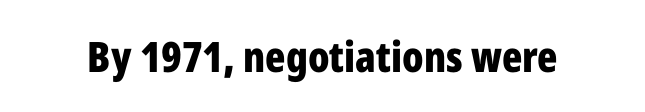
{"serif": "no", "italic": "no", "bold": "yes", "weight": "bold", "width": "condensed", "stroke_contrast": "low", "x_height": "medium", "monospaced": "no", "underline": "no", "letter_spacing": "normal", "letter_spacing_em": 0.0, "glyph_px": 42}
